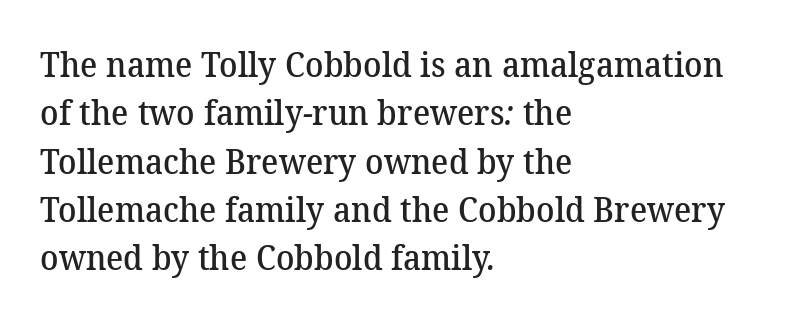
{"serif": "yes", "bold": "semi", "weight": "semibold", "width": "normal", "stroke_contrast": "medium", "x_height": "medium", "monospaced": "no", "underline": "no", "align": "left", "line_spacing": "normal", "line_spacing_ratio": 1.42, "letter_spacing": "normal", "letter_spacing_em": 0.0, "glyph_px": 34}
